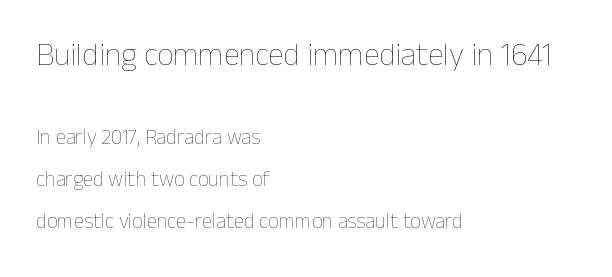
The image shows 32 px thin type, upright; set left-aligned, loose line spacing (1.99x), normal letter spacing, not underlined; the first (top) block is 1.52x larger; low stroke contrast and a medium x-height.
